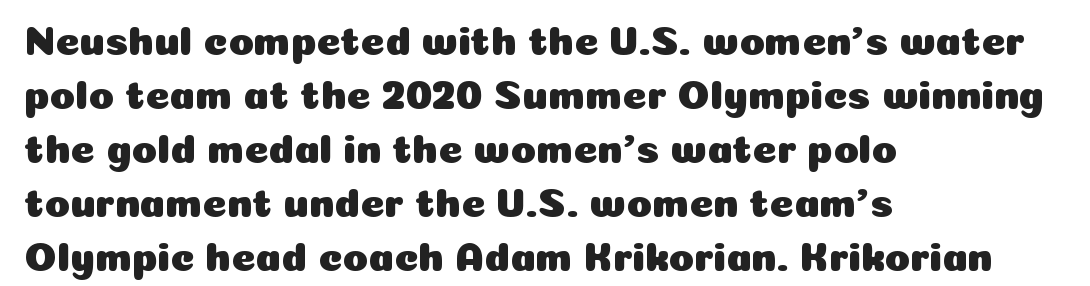
The image shows 41 px sans-serif type, upright; set left-aligned, normal line spacing (1.32x), normal letter spacing, not underlined; low stroke contrast and a medium x-height.
